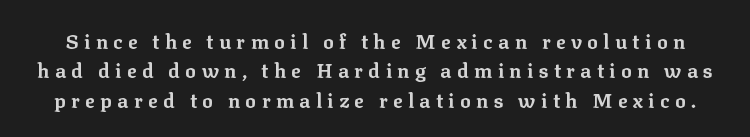
Leading: standard. The passage shown is emphatically bold. Characters remain perfectly vertical along every line. Tracking value appears strongly positive — letters spread wide. Any mark beneath the type? The region is blank.
